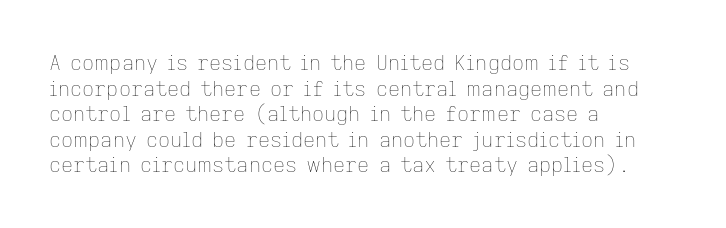
Does extra space separate the letters? No, they use regular spacing. The passage is arranged the way most books set body copy — flush left. The area under the type is left untouched. The face looks like a standard text weight, possibly lighter. Notice how the stems are strictly vertical — no italics here.
